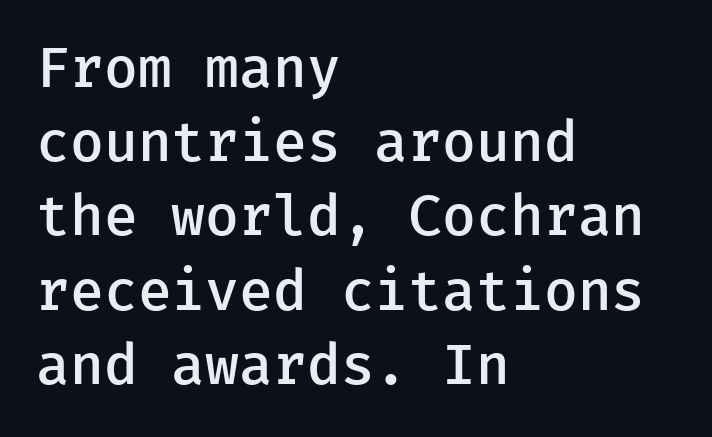
The axis of the letterforms is exactly vertical. The lines sit at an ordinary, default distance from one another. Look at the bottom of the vertical strokes: they stop flat, with no serifs. The face used here is a semibold: visibly heavier than regular, lighter than bold. Every row of glyphs begins at an identical x-position on the left.
